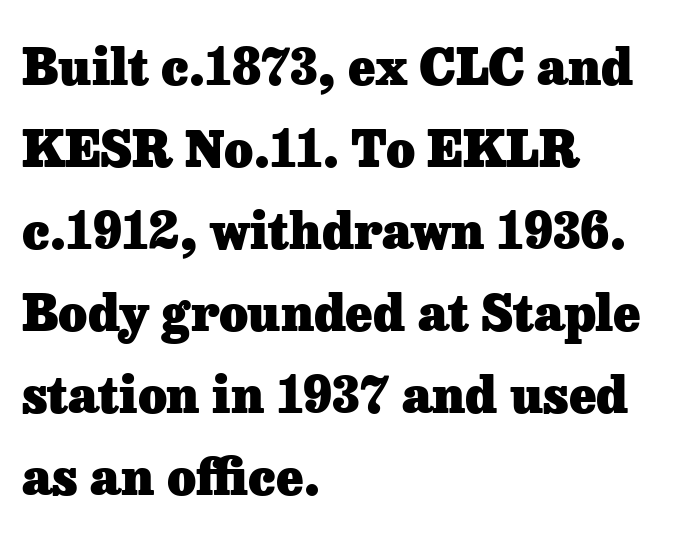
Q: Is the text bold? A: Yes.
Q: Is the text italic (slanted)? A: No, it is upright.
Q: Is the typeface a serif or a sans-serif typeface? A: Serif.
Q: Is the text underlined? A: No.
Q: How is the paragraph aligned? A: Left-aligned.
Q: Is the spacing between letters normal or unusually wide? A: Normal.
Q: Is the spacing between lines tight, normal or loose? A: Normal.
Q: Width (condensed, normal, or wide)? A: Normal.
Q: Stroke contrast? A: Low.
Q: x-height? A: Medium.
Q: Monospaced? A: No.
